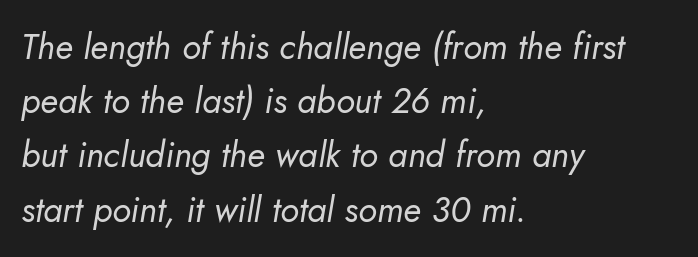
The image shows 35 px regular-weight type, italic (leaning right); set left-aligned, normal line spacing (1.55x), normal letter spacing, not underlined; low stroke contrast and a small x-height.
